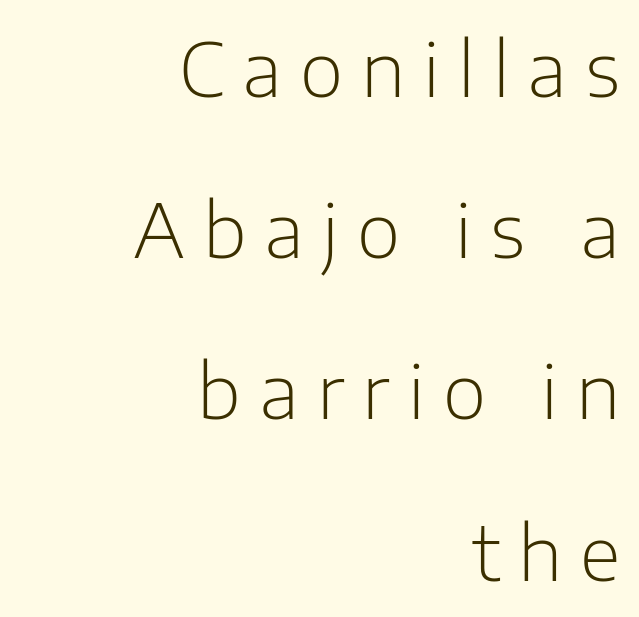
{"serif": "no", "italic": "no", "bold": "no", "weight": "light", "width": "normal", "stroke_contrast": "low", "x_height": "medium", "monospaced": "no", "underline": "no", "align": "right", "line_spacing": "loose", "line_spacing_ratio": 2.15, "letter_spacing": "wide", "letter_spacing_em": 0.24, "glyph_px": 75}
